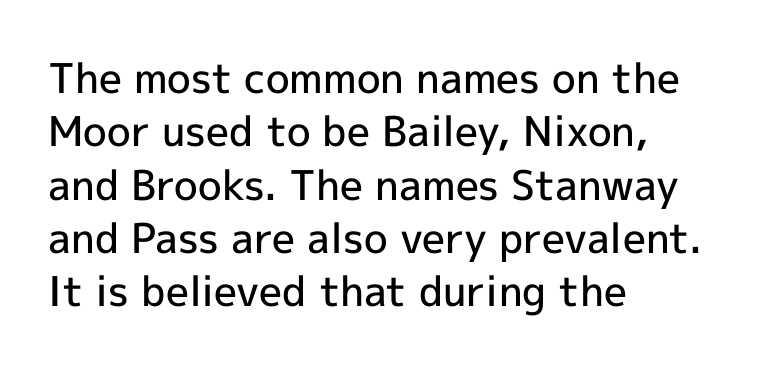
This sample has the flowing, uneven cadence of proportional lettering. These words are printed semibold, heavier than regular yet not bold. This sample is left-justified, so line endings fall wherever the words run out. Nope, no serifs anywhere on these letters.
